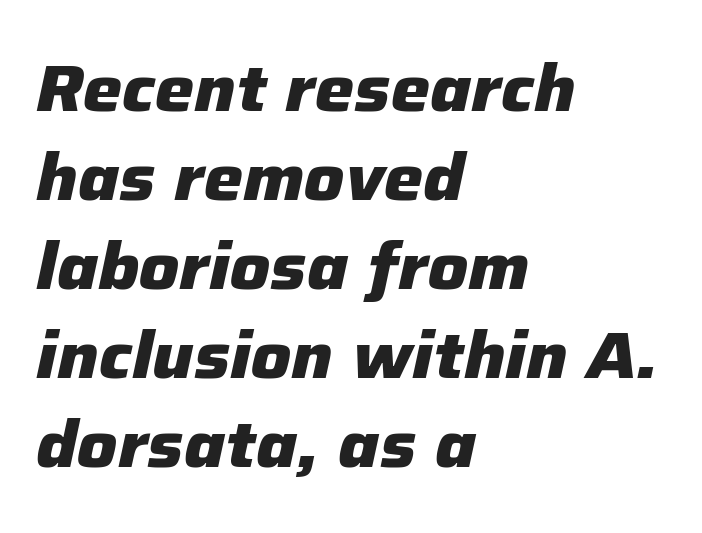
{"italic": "yes", "lean": "right", "slant_degrees": 12, "bold": "yes", "weight": "heavy", "width": "normal", "stroke_contrast": "low", "x_height": "medium", "monospaced": "no", "underline": "no", "align": "left", "line_spacing": "normal", "line_spacing_ratio": 1.35, "letter_spacing": "normal", "letter_spacing_em": 0.0, "glyph_px": 66}
